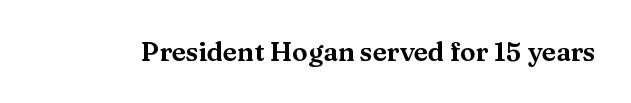
Q: Is the text italic (slanted)? A: No, it is upright.
Q: Is the text underlined? A: No.
Q: Is the spacing between letters normal or unusually wide? A: Normal.
